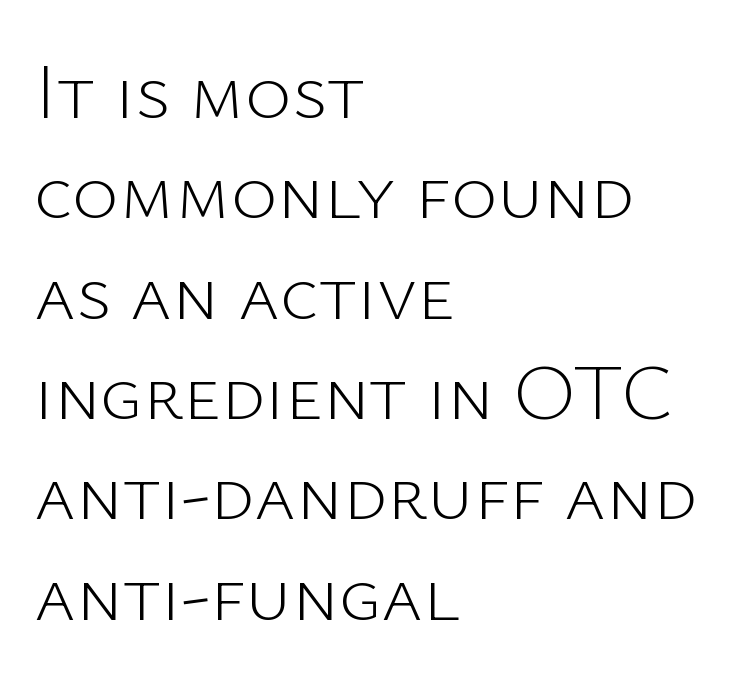
{"serif": "no", "italic": "no", "bold": "no", "weight": "light", "width": "normal", "stroke_contrast": "low", "x_height": "medium", "monospaced": "no", "underline": "no", "align": "left", "line_spacing": "normal", "line_spacing_ratio": 1.27, "letter_spacing": "normal", "letter_spacing_em": 0.0, "glyph_px": 79}
